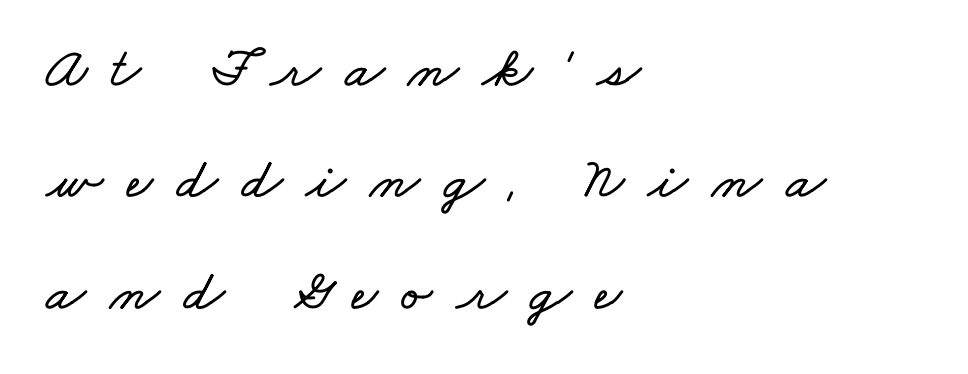
The image shows 58 px wide type; set left-aligned, loose line spacing (1.92x), unusually wide letter spacing (+0.41 em), not underlined; low stroke contrast and a small x-height.
